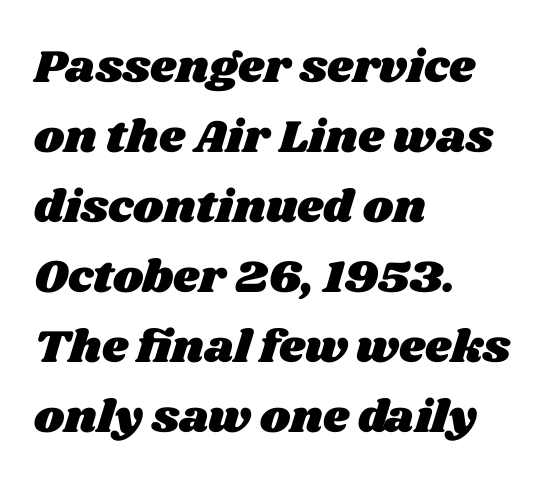
{"width": "wide", "stroke_contrast": "medium", "x_height": "large", "monospaced": "no", "underline": "no", "align": "left", "line_spacing": "normal", "line_spacing_ratio": 1.52, "letter_spacing": "normal", "letter_spacing_em": 0.0, "glyph_px": 46}
